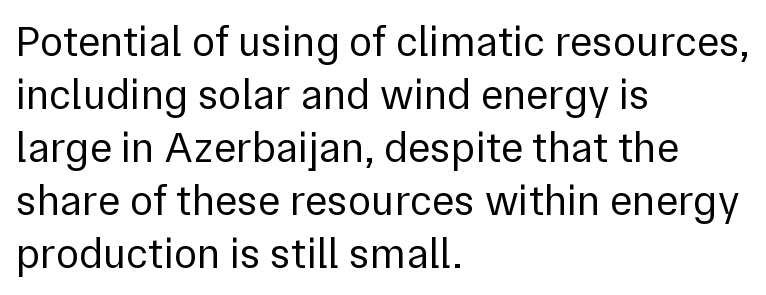
{"serif": "no", "italic": "no", "bold": "no", "weight": "regular", "width": "normal", "x_height": "medium", "monospaced": "no", "underline": "no", "align": "left", "line_spacing_ratio": 1.23, "letter_spacing": "normal", "letter_spacing_em": 0.0, "glyph_px": 43}
